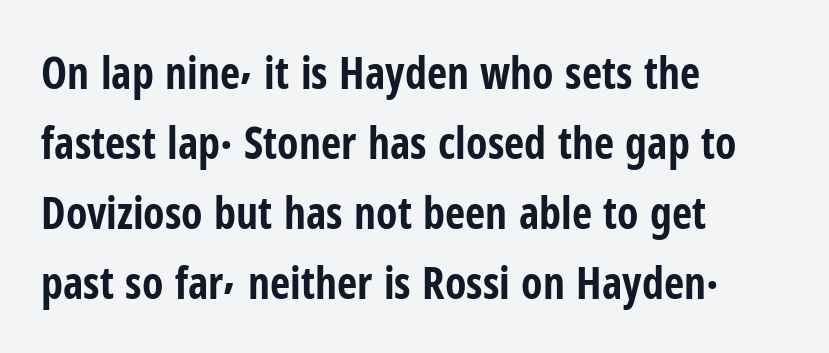
The image shows 44 px bold, condensed sans-serif type, upright; set left-aligned, normal line spacing (1.59x), normal letter spacing, not underlined; low stroke contrast and a medium x-height.
